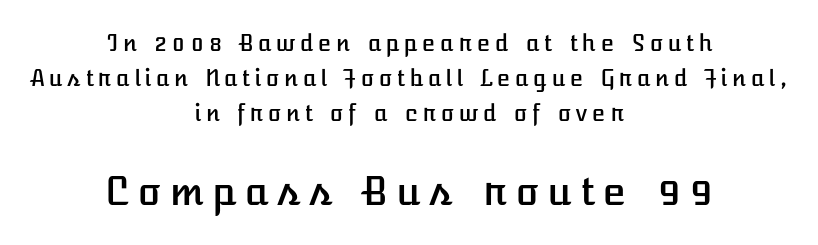
Q: Is the text italic (slanted)? A: No, it is upright.
Q: Is the text underlined? A: No.
Q: How is the paragraph aligned? A: Centered.
Q: Is the spacing between lines tight, normal or loose? A: Normal.
Q: Which block of text is set in a larger size, the first (top) or the second (bottom)? A: The second (bottom) one.
Q: Width (condensed, normal, or wide)? A: Normal.
Q: Stroke contrast? A: Low.
Q: x-height? A: Medium.
